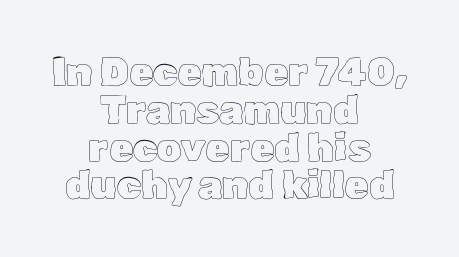
Every stem runs plumb, perpendicular to the baseline. Interline gaps are noticeably narrow in this sample. Do the characters align in a grid? No, the font is proportional. The string is rendered with underlining switched off. Inter-character spacing is left at the font's built-in metrics.
